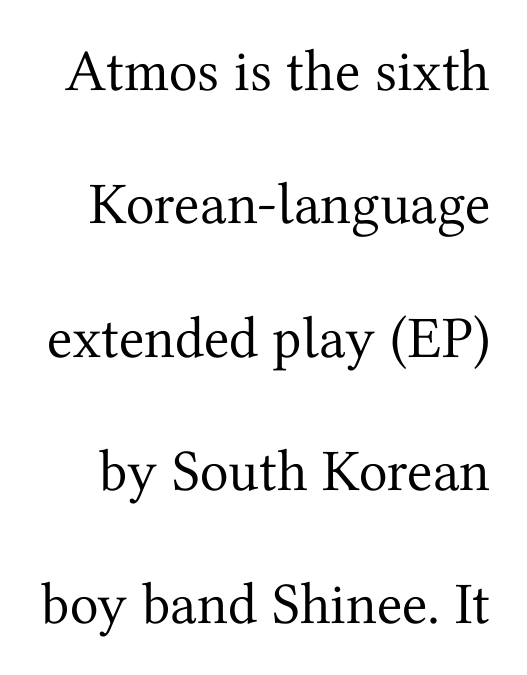
Q: Is the text bold? A: No.
Q: Is the text italic (slanted)? A: No, it is upright.
Q: Is the typeface a serif or a sans-serif typeface? A: Serif.
Q: Is the text underlined? A: No.
Q: Is the spacing between letters normal or unusually wide? A: Normal.
Q: Is the spacing between lines tight, normal or loose? A: Loose.
Q: Width (condensed, normal, or wide)? A: Normal.
Q: Stroke contrast? A: Medium.
Q: x-height? A: Medium.
Q: Monospaced? A: No.
